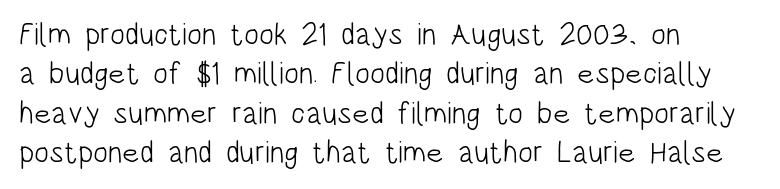
Q: Is the text bold? A: No.
Q: Is the text italic (slanted)? A: No, it is upright.
Q: Is the typeface a serif or a sans-serif typeface? A: Sans-serif.
Q: Is the text underlined? A: No.
Q: How is the paragraph aligned? A: Left-aligned.
Q: Is the spacing between letters normal or unusually wide? A: Normal.
Q: Is the spacing between lines tight, normal or loose? A: Normal.
Q: Width (condensed, normal, or wide)? A: Condensed.
Q: Stroke contrast? A: Low.
Q: x-height? A: Large.
Q: Monospaced? A: No.
